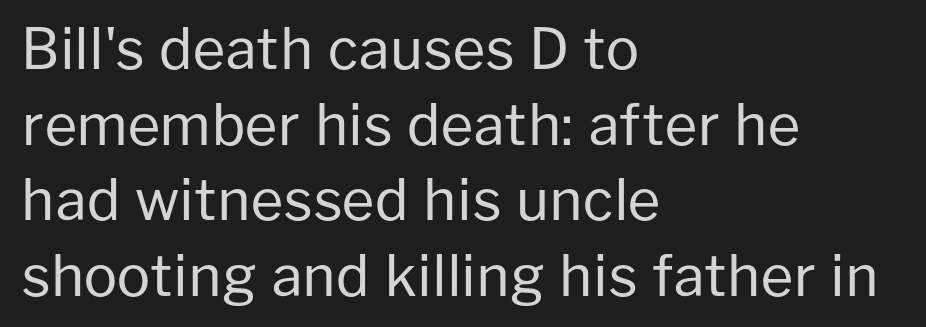
Q: Is the text bold? A: No.
Q: Is the text italic (slanted)? A: No, it is upright.
Q: Is the typeface a serif or a sans-serif typeface? A: Sans-serif.
Q: Is the text underlined? A: No.
Q: How is the paragraph aligned? A: Left-aligned.
Q: Is the spacing between letters normal or unusually wide? A: Normal.
Q: Is the spacing between lines tight, normal or loose? A: Normal.
Q: Width (condensed, normal, or wide)? A: Normal.
Q: Stroke contrast? A: Low.
Q: x-height? A: Medium.
Q: Monospaced? A: No.
